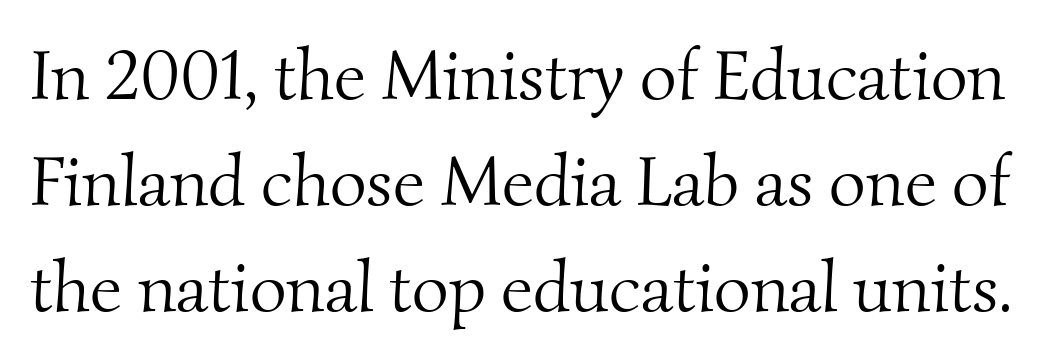
The image shows 71 px light serif type; set normal line spacing (1.49x), normal letter spacing, not underlined; medium stroke contrast and a small x-height.
